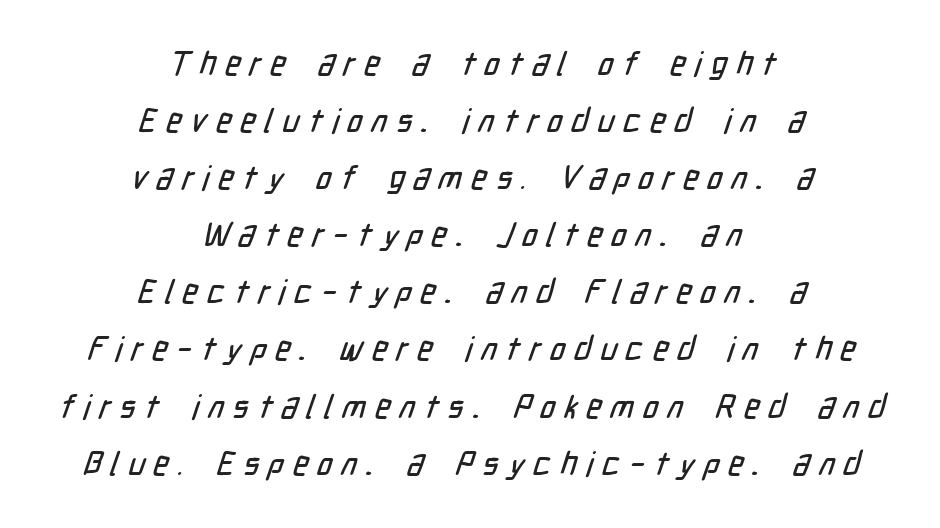
Q: Is the typeface a serif or a sans-serif typeface? A: Sans-serif.
Q: Is the text underlined? A: No.
Q: How is the paragraph aligned? A: Centered.
Q: Is the spacing between letters normal or unusually wide? A: Unusually wide.
Q: Width (condensed, normal, or wide)? A: Condensed.
Q: Stroke contrast? A: Low.
Q: x-height? A: Medium.
Q: Monospaced? A: No.
